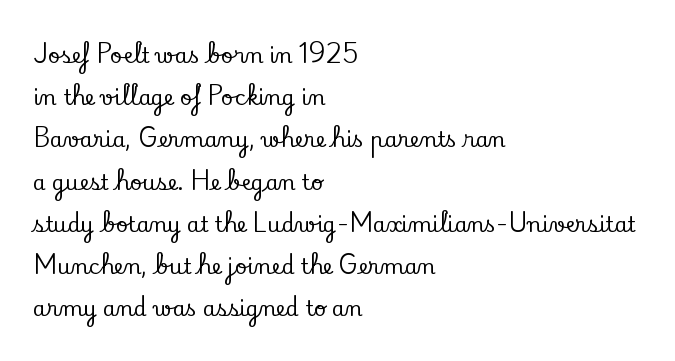
{"italic": "no", "underline": "no", "align": "left", "line_spacing": "loose", "line_spacing_ratio": 2.01, "letter_spacing": "normal", "letter_spacing_em": 0.0, "glyph_px": 21}
